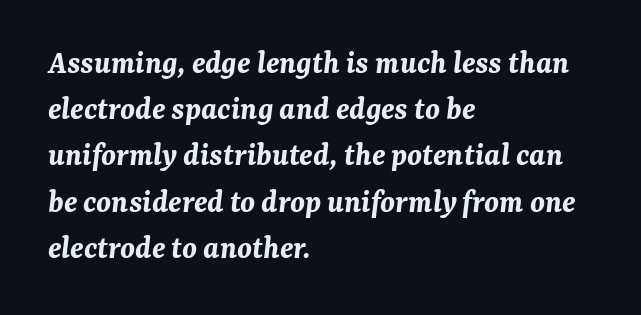
{"italic": "yes", "lean": "right", "slant_degrees": 7, "bold": "yes", "weight": "bold", "width": "normal", "stroke_contrast": "medium", "x_height": "medium", "monospaced": "no", "underline": "no", "align": "left", "line_spacing": "normal", "line_spacing_ratio": 1.4, "letter_spacing": "normal", "letter_spacing_em": 0.0, "glyph_px": 33}
